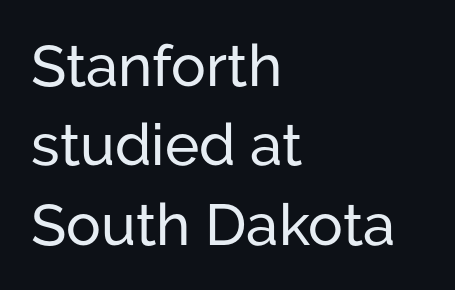
{"serif": "no", "italic": "no", "width": "normal", "stroke_contrast": "low", "x_height": "medium", "monospaced": "no", "underline": "no", "align": "left", "line_spacing": "normal", "line_spacing_ratio": 1.37, "letter_spacing": "normal", "letter_spacing_em": 0.0, "glyph_px": 58}
